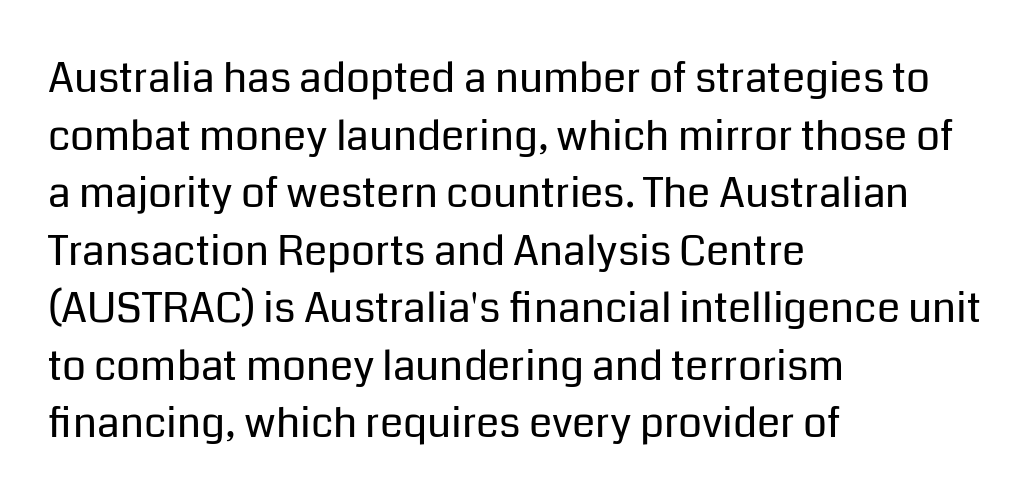
Does the lettering tilt? It doesn't — this is upright. Just letters on the line, the space beneath them empty. No heavy texture on the line: the type isn't bold. Summary of vertical rhythm: regular, with standard interline spacing. The characters display no serif detailing; their extremities are plain. These lines stack with their left ends in a neat column.
